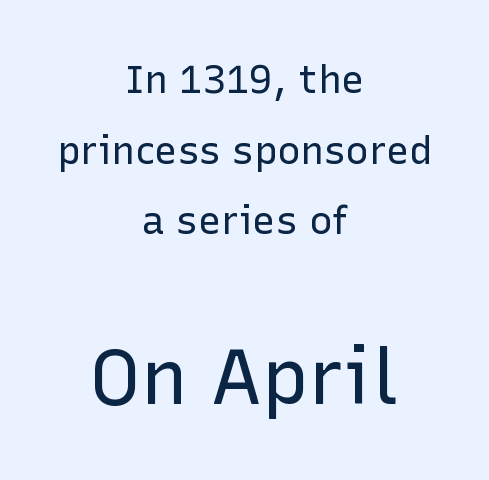
Caption: face not bold, strokes unweighted. Ordinary non-slanted type is in use. This rendering leaves character spacing at its baseline value. Type style note: lacks serifs. The paragraph shown floats in the horizontal middle. Note the varied advance widths — an 'i' is clearly narrower than an 'm'.
